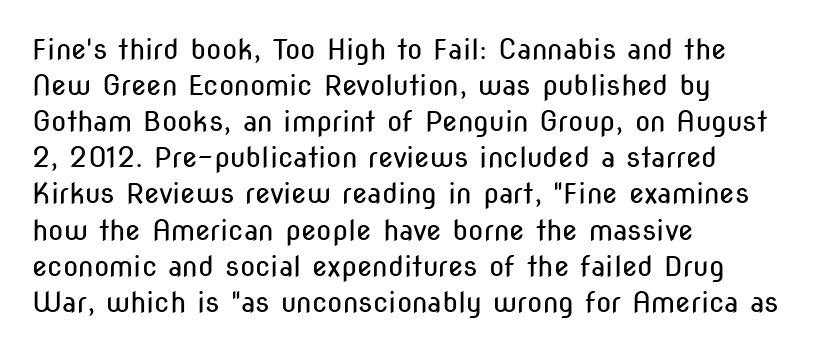
{"serif": "no", "italic": "no", "bold": "no", "weight": "regular", "width": "condensed", "stroke_contrast": "low", "x_height": "medium", "monospaced": "no", "underline": "no", "align": "left", "line_spacing": "normal", "line_spacing_ratio": 1.29, "letter_spacing": "normal", "letter_spacing_em": 0.0, "glyph_px": 28}
